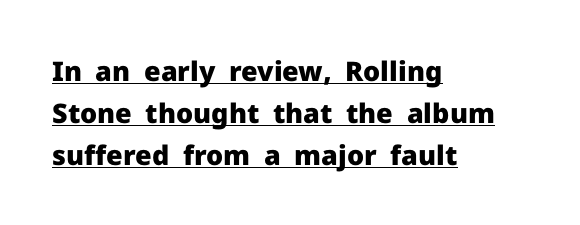
The image shows 27 px bold type, upright; set left-aligned, normal line spacing (1.55x), normal letter spacing, underlined.
